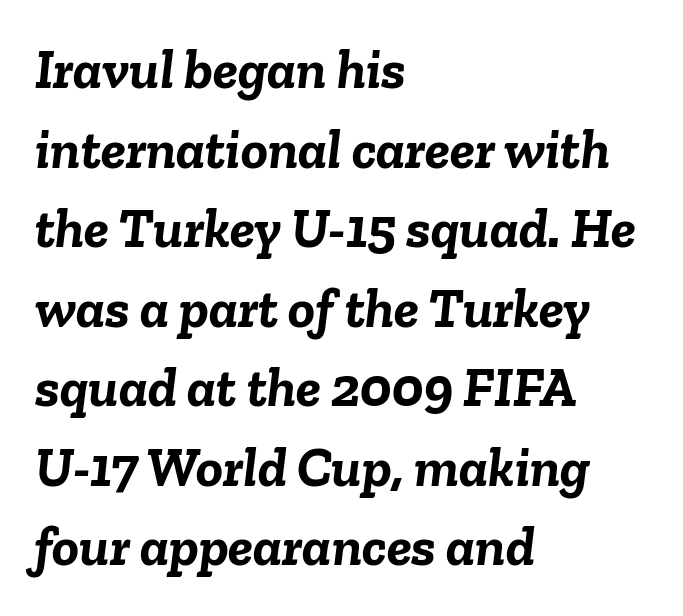
The image shows 56 px semibold type, italic (leaning right); set left-aligned, normal line spacing (1.42x), normal letter spacing, not underlined; low stroke contrast and a medium x-height.
